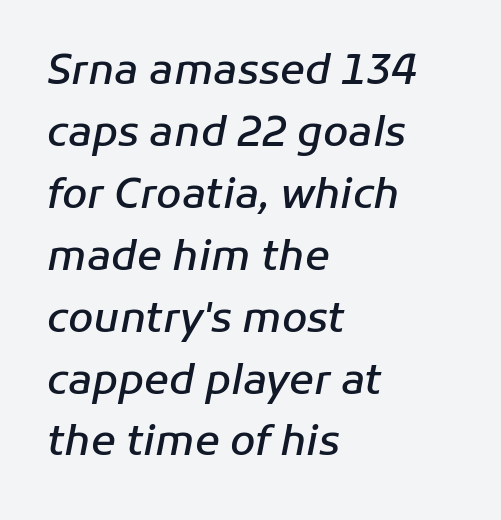
{"italic": "yes", "lean": "right", "slant_degrees": 11, "bold": "semi", "weight": "semibold", "width": "normal", "stroke_contrast": "low", "x_height": "medium", "monospaced": "no", "underline": "no", "align": "left", "line_spacing": "normal", "line_spacing_ratio": 1.51, "letter_spacing": "normal", "letter_spacing_em": 0.0, "glyph_px": 41}
